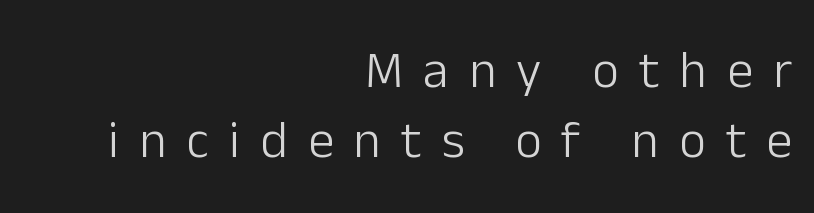
Interline gaps are of average width in this sample. Is this a fixed-width face? No — the glyphs have proportional, varying widths. Is the letter spacing exaggerated? Yes — the characters are pushed far apart. A clean baseline with only descenders dipping below it. This is the regular roman posture of the typeface. This sample uses a sans-serif face.
